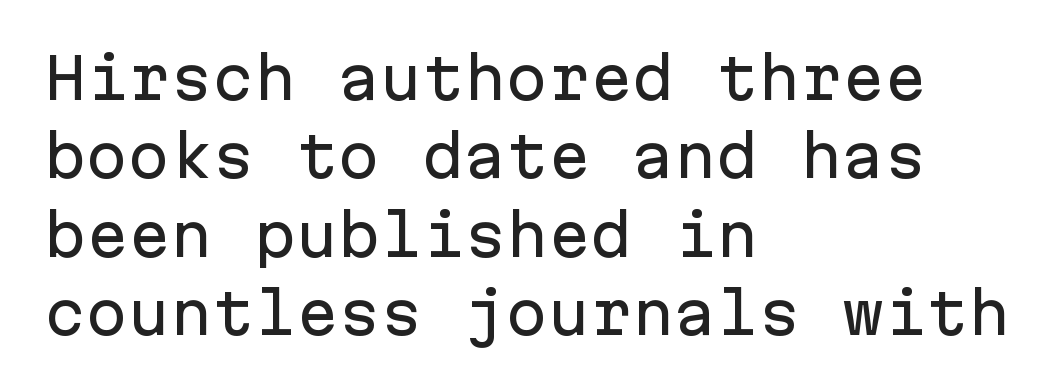
{"serif": "no", "italic": "no", "width": "normal", "stroke_contrast": "low", "x_height": "medium", "monospaced": "yes", "underline": "no", "align": "left", "line_spacing": "normal", "line_spacing_ratio": 1.4, "letter_spacing": "normal", "letter_spacing_em": 0.0, "glyph_px": 56}
